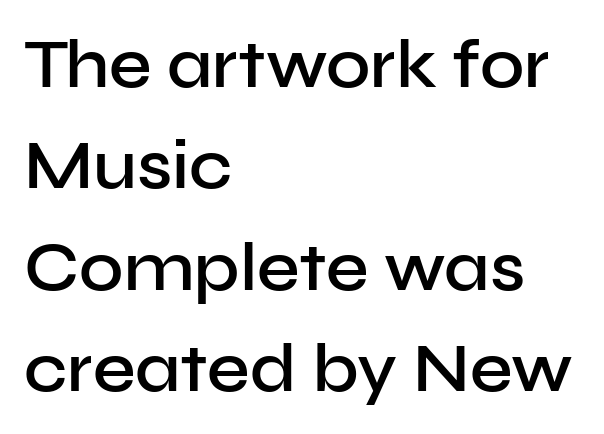
{"serif": "no", "italic": "no", "bold": "semi", "weight": "semibold", "width": "normal", "stroke_contrast": "low", "x_height": "medium", "monospaced": "no", "underline": "no", "align": "left", "line_spacing": "normal", "line_spacing_ratio": 1.49, "letter_spacing": "normal", "letter_spacing_em": 0.0, "glyph_px": 68}
